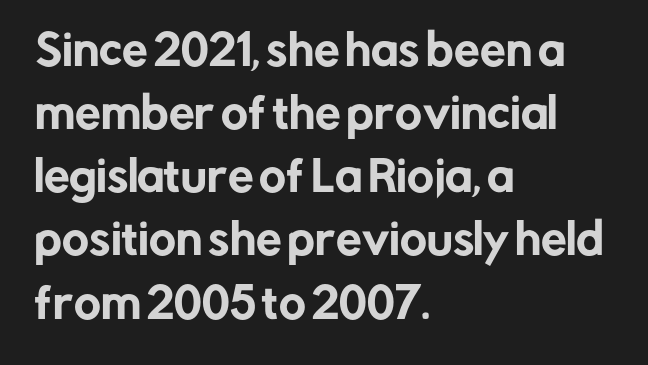
The horizontal fit of the characters is conventional and even. Looks like regular typesetting: each glyph gets only the width it needs. Regarding serifs, this sample does without them. The letters stand upright; this is a roman face. Decoration check: the copy has no underline.
